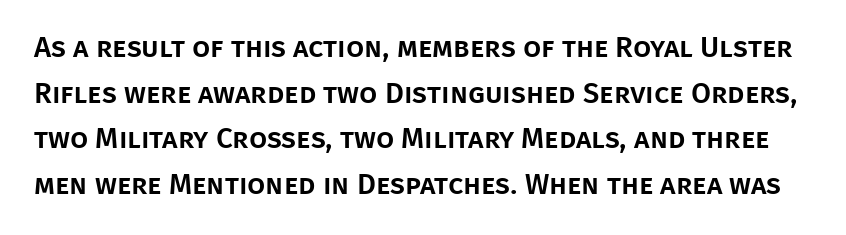
{"serif": "no", "italic": "no", "width": "normal", "stroke_contrast": "low", "x_height": "large", "monospaced": "no", "underline": "no", "line_spacing": "normal", "line_spacing_ratio": 1.57, "letter_spacing": "normal", "letter_spacing_em": 0.0, "glyph_px": 29}
